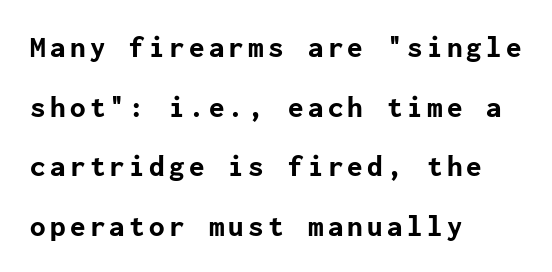
The image shows 31 px bold sans-serif type, upright; set left-aligned, loose line spacing (1.92x), not underlined; low stroke contrast and a medium x-height.
